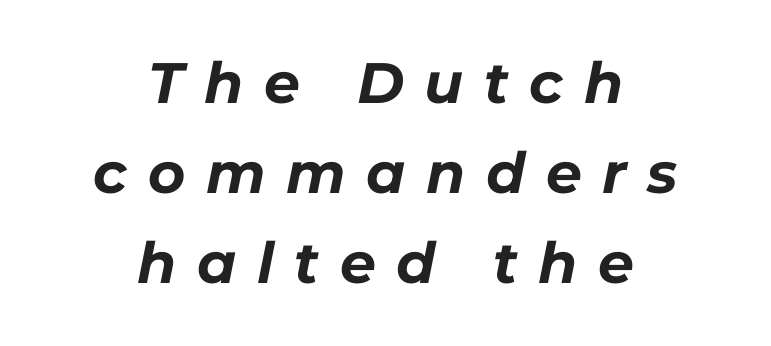
Q: Is the text bold? A: Yes.
Q: Is the text italic (slanted)? A: Yes, it leans right by about 11 degrees.
Q: Is the text underlined? A: No.
Q: How is the paragraph aligned? A: Centered.
Q: Is the spacing between letters normal or unusually wide? A: Unusually wide.
Q: Is the spacing between lines tight, normal or loose? A: Normal.
Q: Width (condensed, normal, or wide)? A: Normal.
Q: Stroke contrast? A: Low.
Q: x-height? A: Medium.
Q: Monospaced? A: No.
